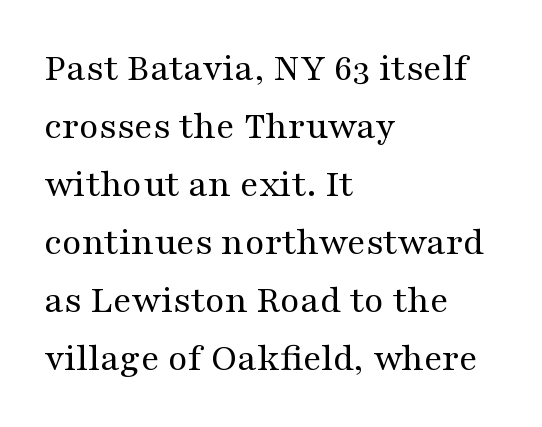
You can tell it's not italic because the verticals are truly vertical. Nobody drew a line under any word here. Inter-character spacing is left at the font's built-in metrics. Compared with typical paragraphs, the rows here are spaced about the same. Unbolded letterforms with no extra heft. The letters carry serifs — small finishing strokes at the ends of their stems.
